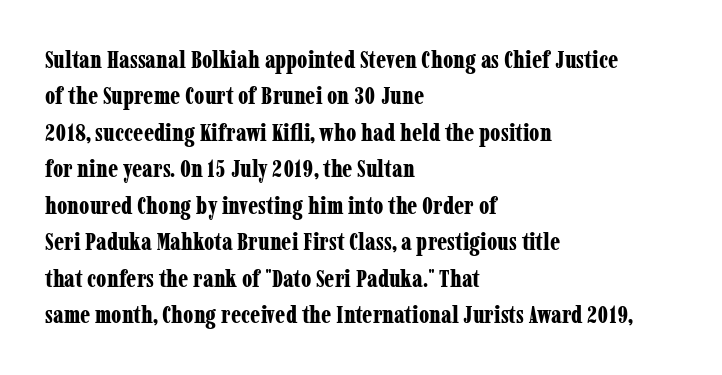
Q: Is the text bold? A: Yes.
Q: Is the text italic (slanted)? A: No, it is upright.
Q: Is the text underlined? A: No.
Q: How is the paragraph aligned? A: Left-aligned.
Q: Is the spacing between letters normal or unusually wide? A: Normal.
Q: Is the spacing between lines tight, normal or loose? A: Normal.
